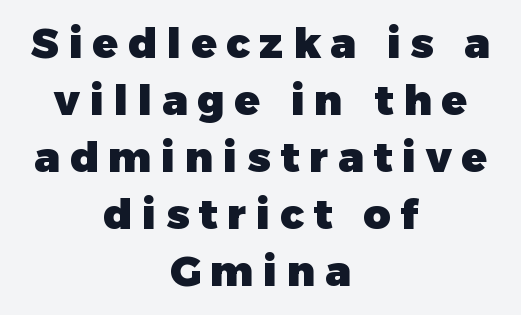
Q: Is the text bold? A: Yes.
Q: Is the text italic (slanted)? A: No, it is upright.
Q: Is the typeface a serif or a sans-serif typeface? A: Sans-serif.
Q: Is the text underlined? A: No.
Q: How is the paragraph aligned? A: Centered.
Q: Is the spacing between letters normal or unusually wide? A: Unusually wide.
Q: Is the spacing between lines tight, normal or loose? A: Normal.
Q: Width (condensed, normal, or wide)? A: Normal.
Q: Stroke contrast? A: Low.
Q: x-height? A: Medium.
Q: Monospaced? A: No.
